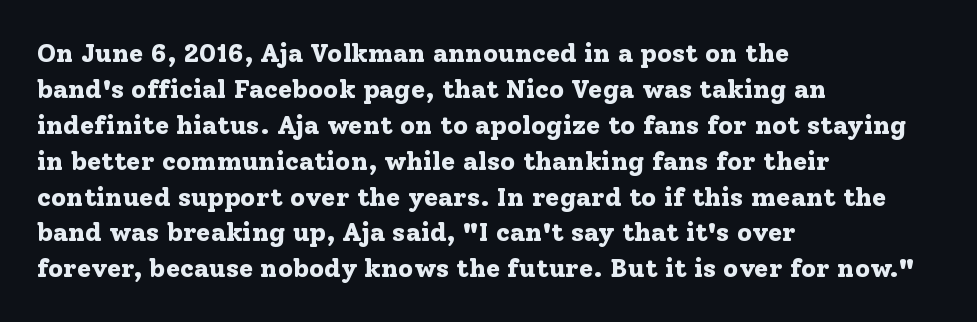
Weight: bold. Inter-character spacing is left at the font's built-in metrics. Check the space under the baseline: it is left empty. These lines sit exactly where default settings would place them. Compared with a centered layout, this one pins lines to the left instead.
